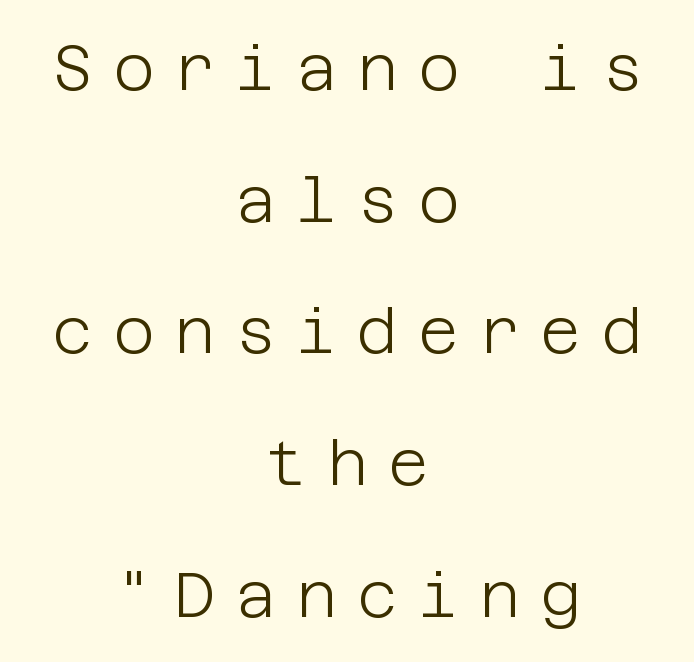
The image shows 63 px light sans-serif type, upright; set centered, loose line spacing (2.09x), unusually wide letter spacing (+0.32 em), not underlined; low stroke contrast and a large x-height.
